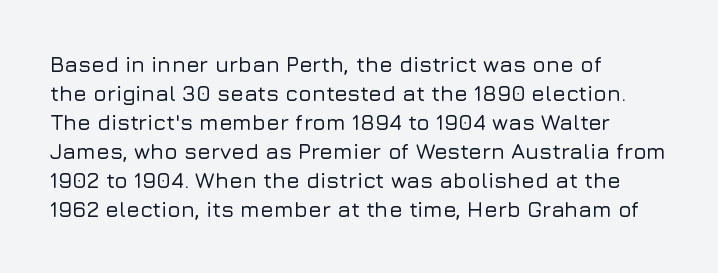
The image shows 22 px text type, upright; set left-aligned, normal line spacing (1.32x), normal letter spacing, not underlined.
